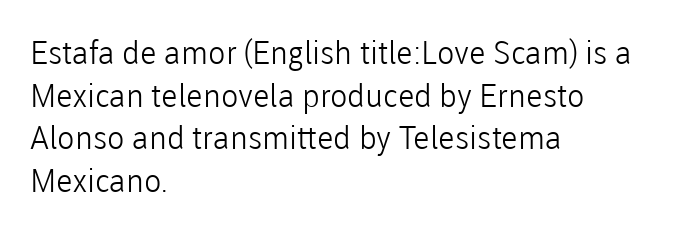
The image shows 32 px light sans-serif type, upright; set left-aligned, normal line spacing (1.33x), normal letter spacing, not underlined; low stroke contrast and a medium x-height.
